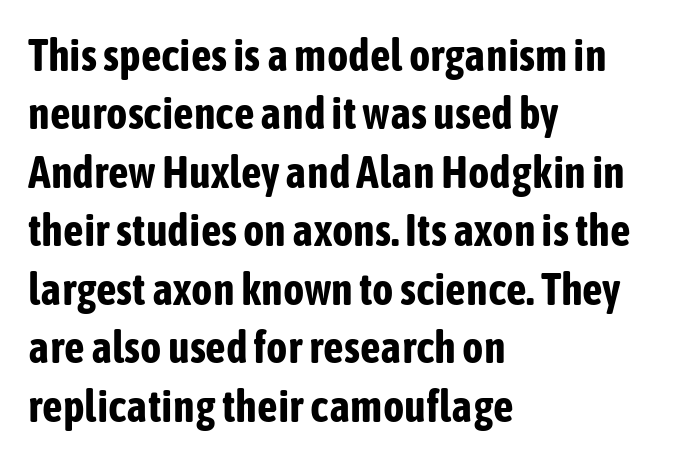
Q: Is the text bold? A: Yes.
Q: Is the text italic (slanted)? A: No, it is upright.
Q: Is the typeface a serif or a sans-serif typeface? A: Sans-serif.
Q: Is the text underlined? A: No.
Q: How is the paragraph aligned? A: Left-aligned.
Q: Is the spacing between letters normal or unusually wide? A: Normal.
Q: Is the spacing between lines tight, normal or loose? A: Normal.
Q: Width (condensed, normal, or wide)? A: Condensed.
Q: Stroke contrast? A: Low.
Q: x-height? A: Medium.
Q: Monospaced? A: No.
